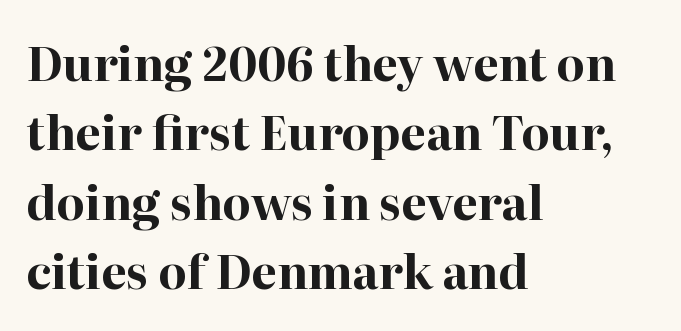
The image shows 46 px bold serif type, upright; set left-aligned, normal line spacing (1.51x), normal letter spacing, not underlined; high stroke contrast and a medium x-height.
